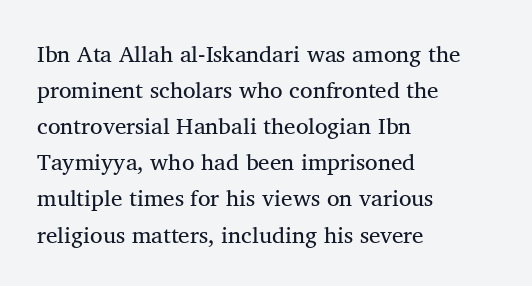
Compared with typical paragraphs, the rows here are spaced about the same. Short note: letters normally spaced. Visually the block forms a straight wall on the left and a jagged coastline on the right. The gap between lines stays unmarked.
